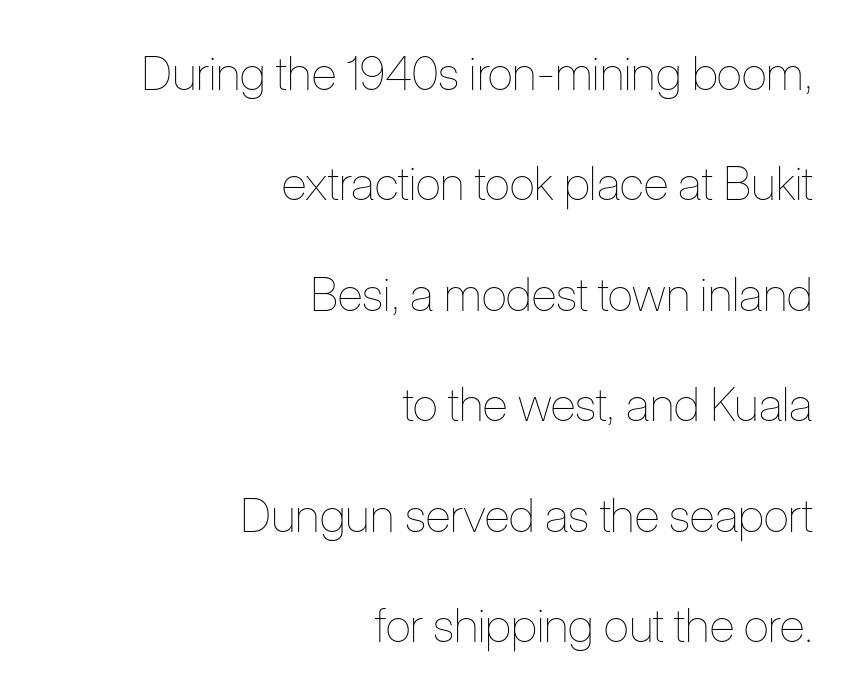
{"italic": "no", "bold": "no", "weight": "thin", "width": "condensed", "stroke_contrast": "low", "x_height": "medium", "monospaced": "no", "underline": "no", "align": "right", "line_spacing": "loose", "line_spacing_ratio": 2.35, "letter_spacing": "normal", "letter_spacing_em": 0.0, "glyph_px": 47}
